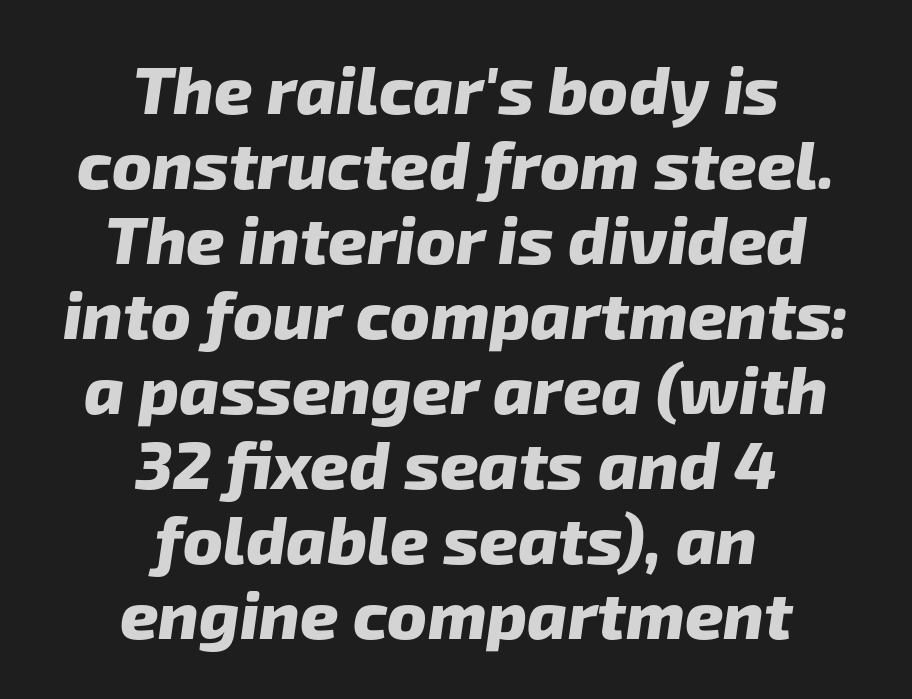
The image shows 67 px heavy sans-serif type; set centered, tight line spacing (1.12x), normal letter spacing, not underlined; low stroke contrast and a medium x-height.
